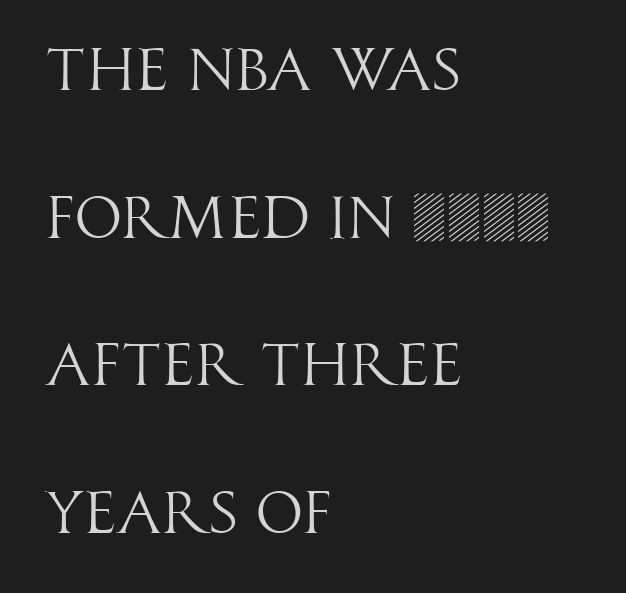
Q: Is the text bold? A: No.
Q: Is the text italic (slanted)? A: No, it is upright.
Q: Is the typeface a serif or a sans-serif typeface? A: Sans-serif.
Q: Is the text underlined? A: No.
Q: How is the paragraph aligned? A: Left-aligned.
Q: Is the spacing between letters normal or unusually wide? A: Normal.
Q: Is the spacing between lines tight, normal or loose? A: Loose.
Q: Width (condensed, normal, or wide)? A: Condensed.
Q: Stroke contrast? A: High.
Q: x-height? A: Large.
Q: Monospaced? A: No.
